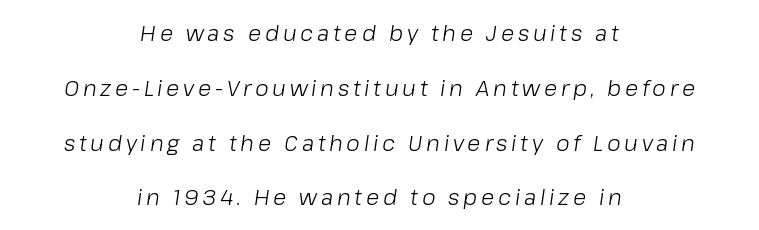
Q: Is the text bold? A: No.
Q: Is the text italic (slanted)? A: Yes, it leans right by about 8 degrees.
Q: Is the text underlined? A: No.
Q: How is the paragraph aligned? A: Centered.
Q: Is the spacing between lines tight, normal or loose? A: Loose.
